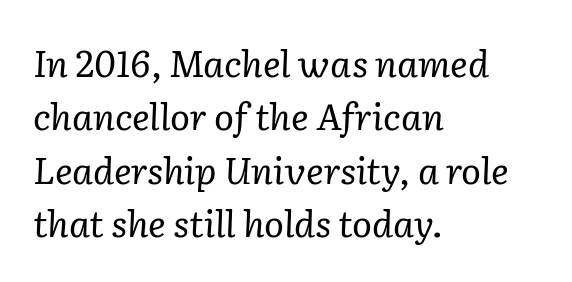
{"serif": "yes", "italic": "yes", "lean": "right", "slant_degrees": 2, "bold": "no", "weight": "regular", "width": "normal", "stroke_contrast": "low", "x_height": "medium", "monospaced": "no", "underline": "no", "align": "left", "line_spacing": "normal", "line_spacing_ratio": 1.44, "letter_spacing": "normal", "letter_spacing_em": 0.0, "glyph_px": 37}
